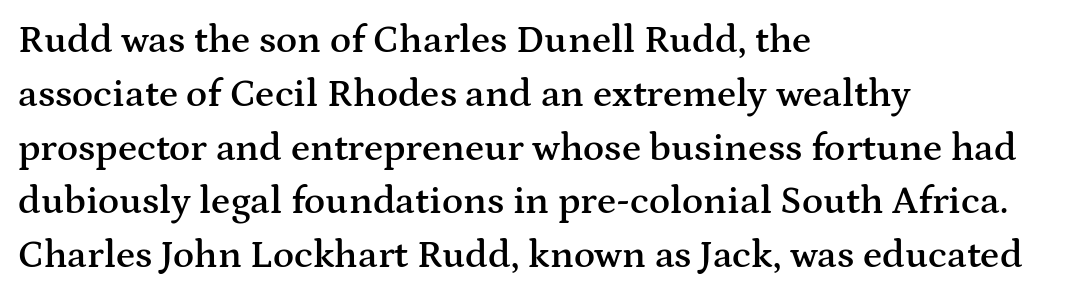
Q: Is the text bold? A: Semi-bold.
Q: Is the text italic (slanted)? A: No, it is upright.
Q: Is the typeface a serif or a sans-serif typeface? A: Serif.
Q: Is the text underlined? A: No.
Q: How is the paragraph aligned? A: Left-aligned.
Q: Is the spacing between letters normal or unusually wide? A: Normal.
Q: Is the spacing between lines tight, normal or loose? A: Normal.
Q: Width (condensed, normal, or wide)? A: Wide.
Q: Stroke contrast? A: Medium.
Q: x-height? A: Medium.
Q: Monospaced? A: No.
